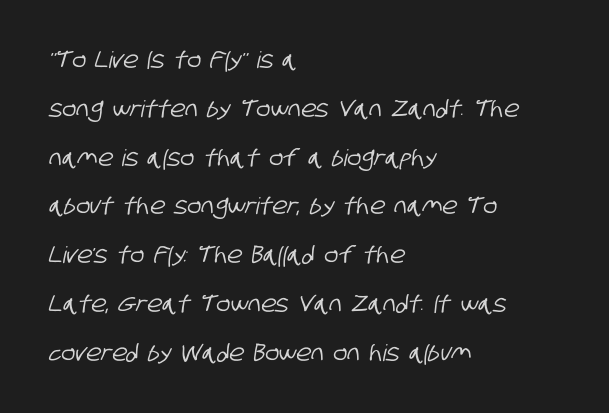
{"underline": "no", "align": "left", "line_spacing": "loose", "line_spacing_ratio": 2.12, "letter_spacing": "normal", "letter_spacing_em": 0.0, "glyph_px": 23}
